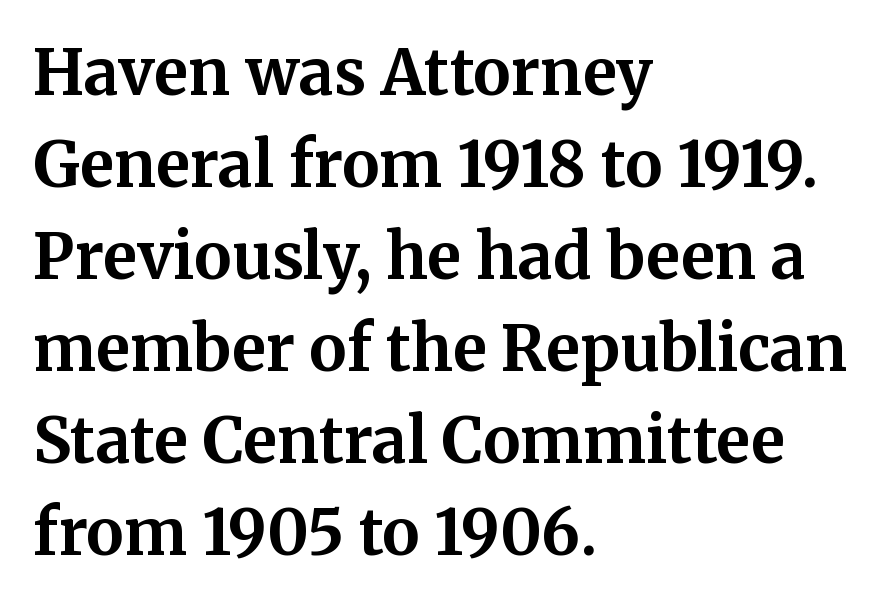
{"serif": "yes", "italic": "no", "bold": "yes", "weight": "bold", "width": "normal", "stroke_contrast": "medium", "x_height": "medium", "monospaced": "no", "underline": "no", "align": "left", "line_spacing": "normal", "line_spacing_ratio": 1.46, "letter_spacing": "normal", "letter_spacing_em": 0.0, "glyph_px": 63}
